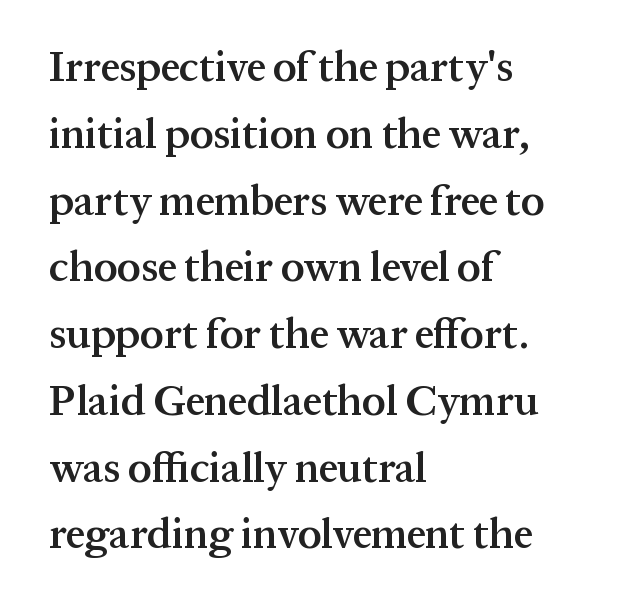
{"serif": "yes", "italic": "no", "bold": "semi", "weight": "semibold", "width": "normal", "stroke_contrast": "medium", "x_height": "medium", "monospaced": "no", "underline": "no", "align": "left", "line_spacing": "normal", "line_spacing_ratio": 1.59, "letter_spacing": "normal", "letter_spacing_em": 0.0, "glyph_px": 42}
